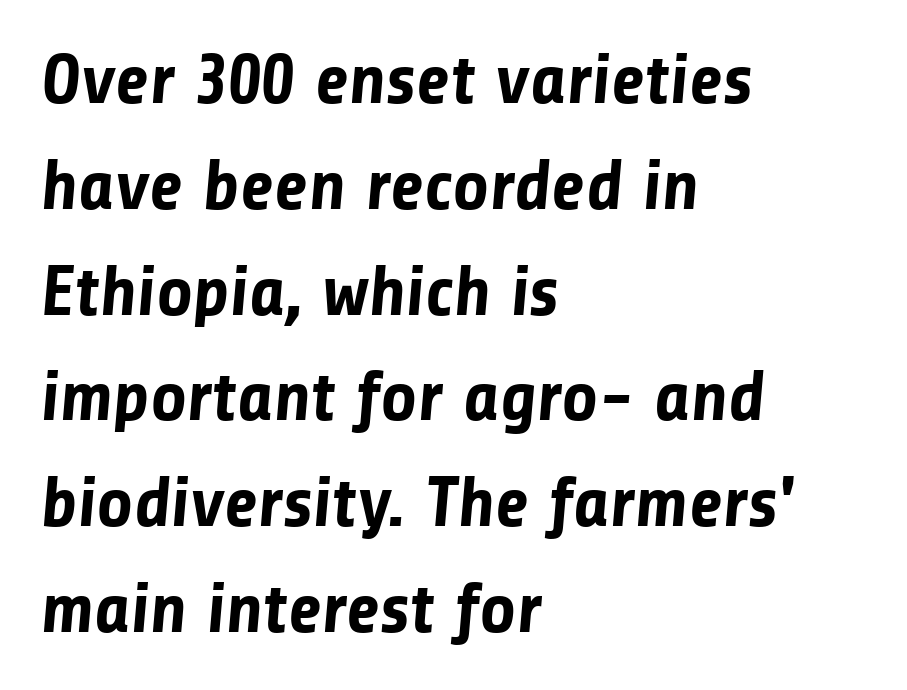
The image shows 71 px bold sans-serif type; set left-aligned, normal line spacing (1.49x), normal letter spacing, not underlined; low stroke contrast and a medium x-height.
